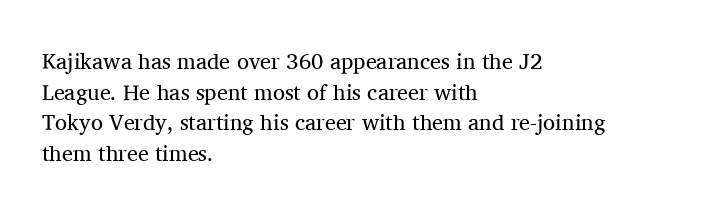
The image shows 22 px text type, upright; set left-aligned, normal line spacing (1.39x), normal letter spacing, not underlined.
